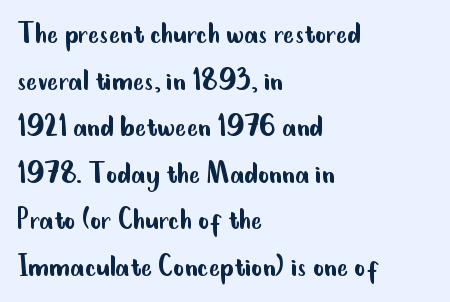
{"serif": "no", "italic": "no", "bold": "no", "weight": "regular", "width": "condensed", "stroke_contrast": "low", "x_height": "small", "monospaced": "no", "underline": "no", "align": "left", "line_spacing": "normal", "line_spacing_ratio": 1.37, "letter_spacing": "normal", "letter_spacing_em": 0.0, "glyph_px": 34}
